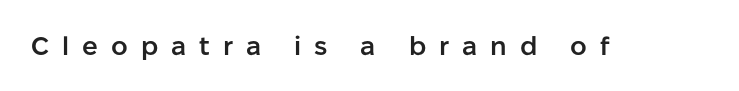
The image shows 26 px text type, upright; set unusually wide letter spacing (+0.5 em), not underlined.
